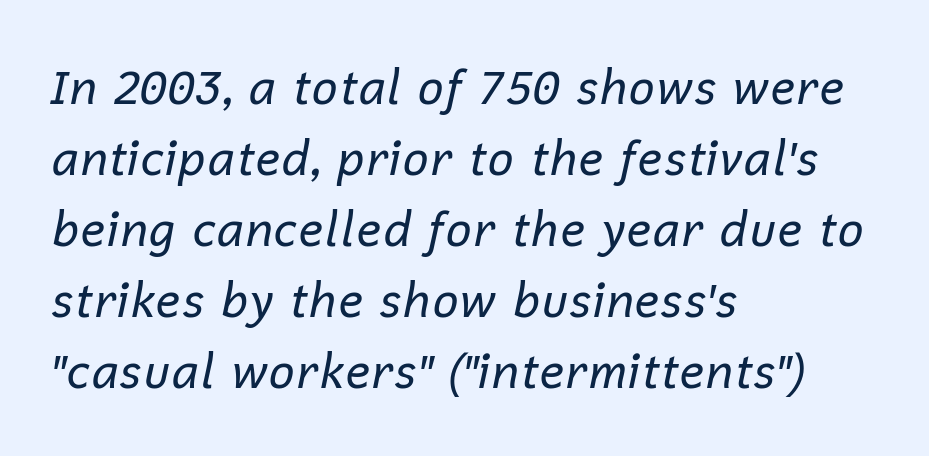
The image shows 47 px regular-weight type, italic (leaning right); set left-aligned, normal line spacing (1.51x), normal letter spacing, not underlined; low stroke contrast and a medium x-height.
